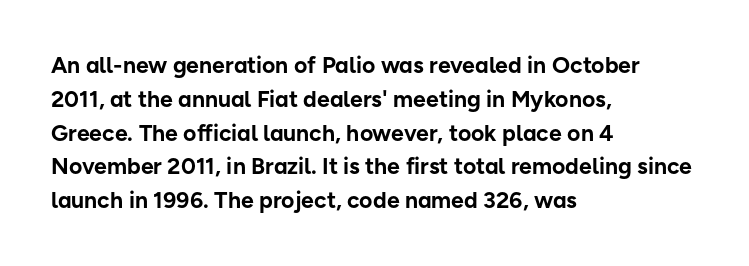
Q: Is the text bold? A: Yes.
Q: Is the text italic (slanted)? A: No, it is upright.
Q: Is the text underlined? A: No.
Q: How is the paragraph aligned? A: Left-aligned.
Q: Is the spacing between letters normal or unusually wide? A: Normal.
Q: Is the spacing between lines tight, normal or loose? A: Normal.
